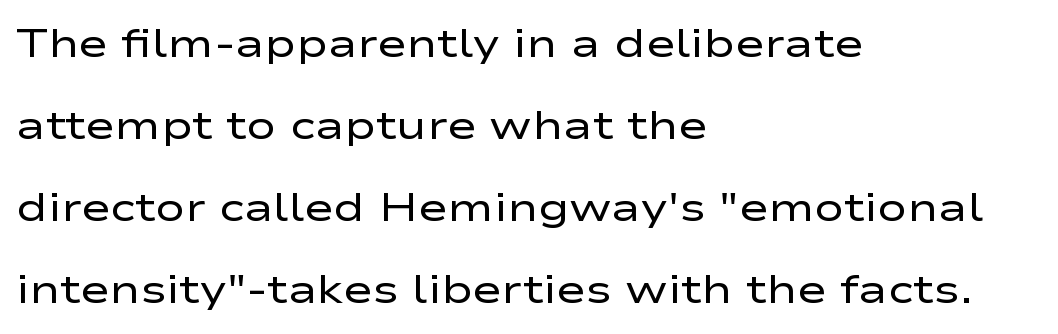
Q: Is the text bold? A: No.
Q: Is the text italic (slanted)? A: No, it is upright.
Q: Is the typeface a serif or a sans-serif typeface? A: Sans-serif.
Q: Is the text underlined? A: No.
Q: How is the paragraph aligned? A: Left-aligned.
Q: Is the spacing between letters normal or unusually wide? A: Normal.
Q: Is the spacing between lines tight, normal or loose? A: Loose.
Q: Width (condensed, normal, or wide)? A: Wide.
Q: Stroke contrast? A: Low.
Q: x-height? A: Medium.
Q: Monospaced? A: No.
